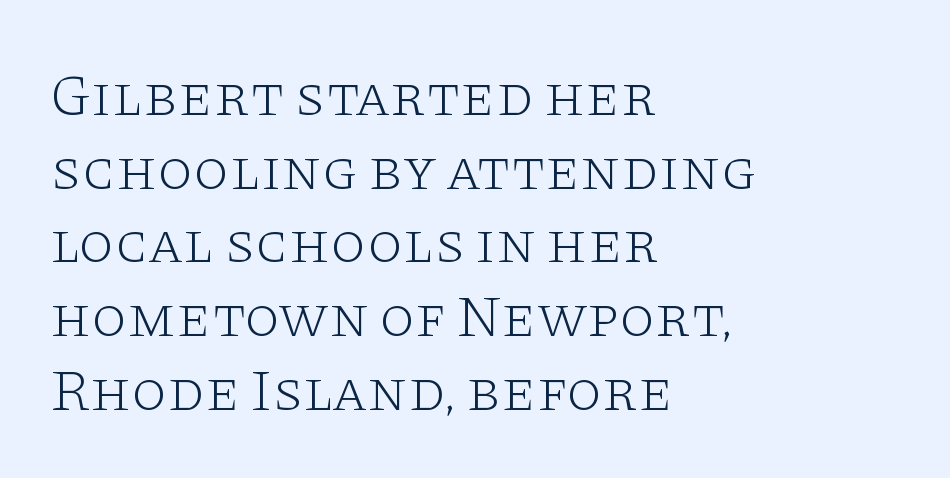
The font is comparable to plain body text, perhaps lighter. This sample keeps an unexceptional amount of space between lines. Is the letter spacing exaggerated? No — it looks like the ordinary default. Note the varied advance widths — an 'i' is clearly narrower than an 'm'. Honestly, there is no underline to notice here at all. Style check: upright.
